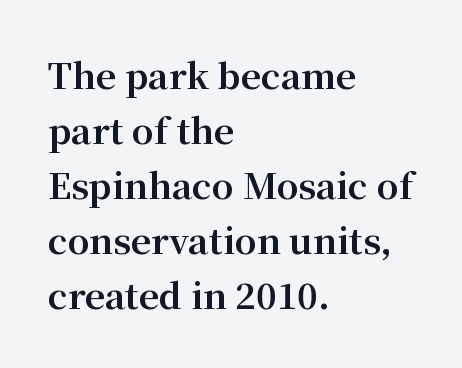
Q: Is the text bold? A: Yes.
Q: Is the text italic (slanted)? A: No, it is upright.
Q: Is the typeface a serif or a sans-serif typeface? A: Serif.
Q: Is the text underlined? A: No.
Q: How is the paragraph aligned? A: Left-aligned.
Q: Is the spacing between letters normal or unusually wide? A: Normal.
Q: Is the spacing between lines tight, normal or loose? A: Normal.
Q: Width (condensed, normal, or wide)? A: Normal.
Q: Stroke contrast? A: Medium.
Q: x-height? A: Medium.
Q: Monospaced? A: No.
